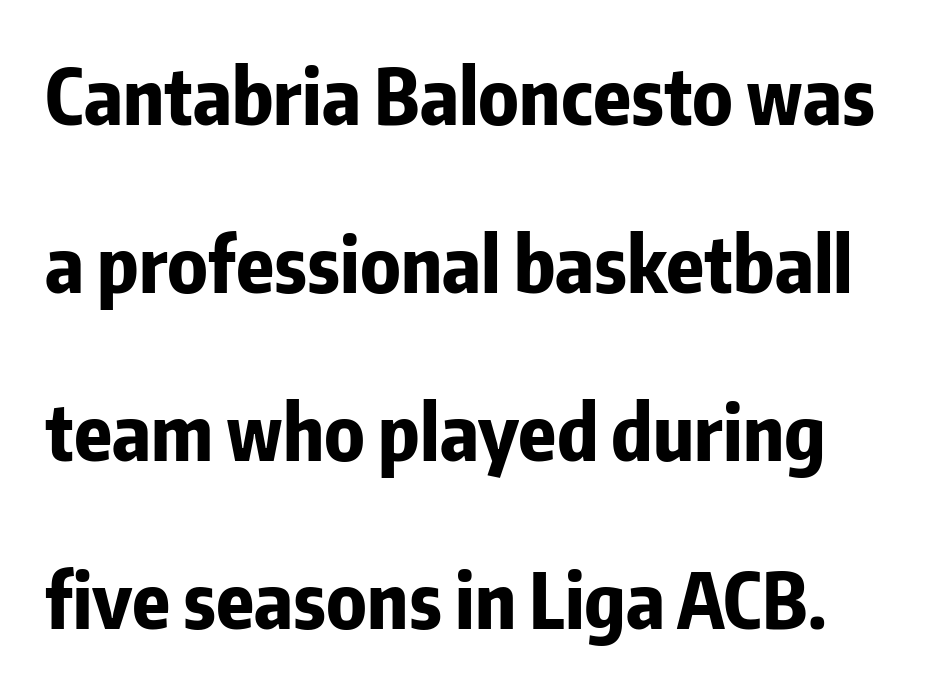
{"serif": "no", "italic": "no", "bold": "yes", "weight": "bold", "width": "condensed", "stroke_contrast": "low", "x_height": "medium", "monospaced": "no", "underline": "no", "line_spacing": "loose", "line_spacing_ratio": 2.18, "letter_spacing": "normal", "letter_spacing_em": 0.0, "glyph_px": 77}
